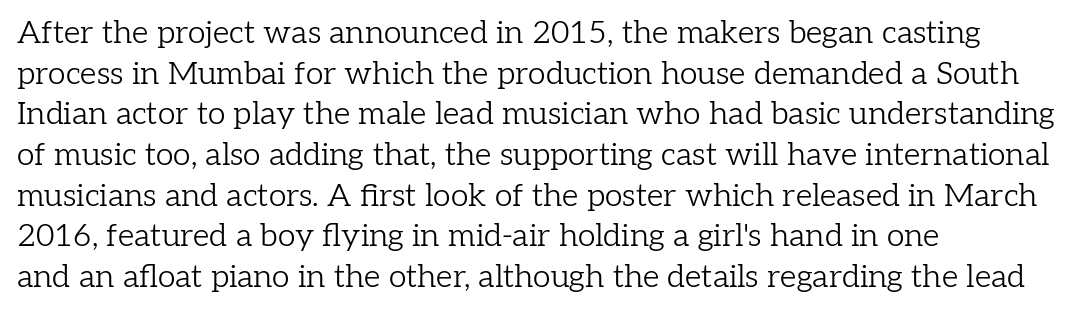
Q: Is the text bold? A: No.
Q: Is the text italic (slanted)? A: No, it is upright.
Q: Is the typeface a serif or a sans-serif typeface? A: Serif.
Q: Is the text underlined? A: No.
Q: How is the paragraph aligned? A: Left-aligned.
Q: Is the spacing between letters normal or unusually wide? A: Normal.
Q: Is the spacing between lines tight, normal or loose? A: Normal.
Q: Width (condensed, normal, or wide)? A: Normal.
Q: Stroke contrast? A: Low.
Q: x-height? A: Medium.
Q: Monospaced? A: No.
